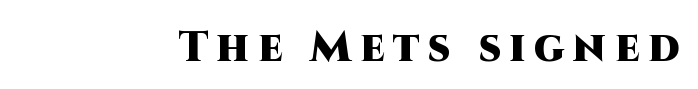
{"serif": "no", "italic": "no", "bold": "yes", "weight": "heavy", "width": "normal", "stroke_contrast": "high", "x_height": "large", "monospaced": "no", "underline": "no", "letter_spacing": "wide", "letter_spacing_em": 0.21, "glyph_px": 42}
